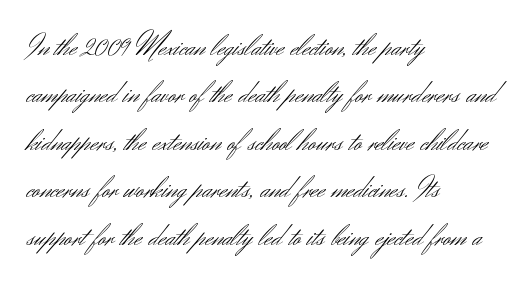
{"serif": "no", "bold": "no", "weight": "light", "width": "normal", "stroke_contrast": "medium", "x_height": "small", "monospaced": "no", "underline": "no", "align": "left", "line_spacing": "normal", "line_spacing_ratio": 1.53, "letter_spacing": "normal", "letter_spacing_em": 0.0, "glyph_px": 31}
